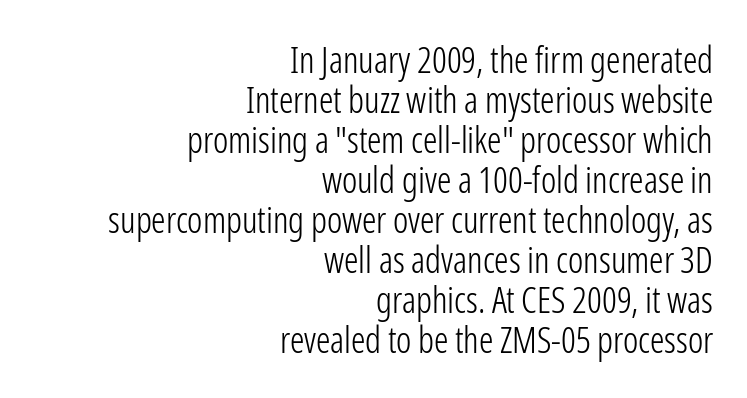
Q: Is the text bold? A: No.
Q: Is the text italic (slanted)? A: No, it is upright.
Q: Is the typeface a serif or a sans-serif typeface? A: Sans-serif.
Q: Is the text underlined? A: No.
Q: How is the paragraph aligned? A: Right-aligned.
Q: Is the spacing between letters normal or unusually wide? A: Normal.
Q: Is the spacing between lines tight, normal or loose? A: Tight.
Q: Width (condensed, normal, or wide)? A: Condensed.
Q: Stroke contrast? A: Low.
Q: x-height? A: Medium.
Q: Monospaced? A: No.
